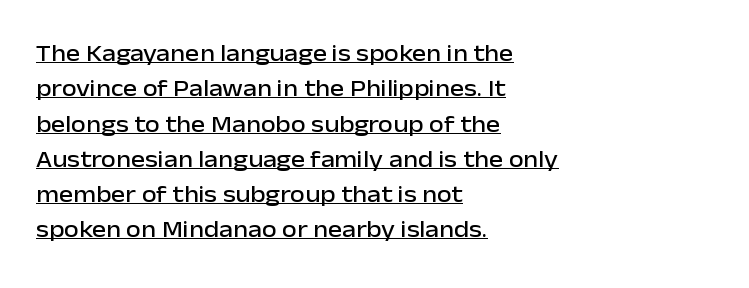
Notice how a bar underscores the lettering throughout. Characters follow at the spacing the type designer built in. Which margin do the lines hug? The left one — the right edge is uneven. The leading is moderate, giving the passage an even texture.
